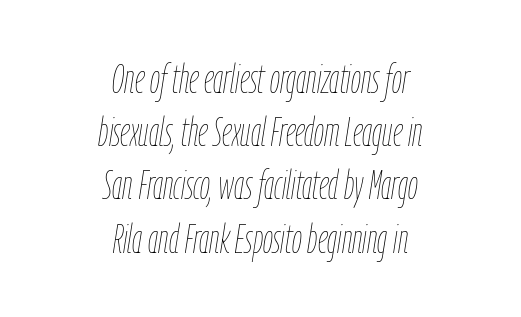
Q: Is the text bold? A: No.
Q: Is the text italic (slanted)? A: Yes, it leans right by about 9 degrees.
Q: Is the text underlined? A: No.
Q: How is the paragraph aligned? A: Centered.
Q: Is the spacing between letters normal or unusually wide? A: Normal.
Q: Is the spacing between lines tight, normal or loose? A: Normal.
Q: Width (condensed, normal, or wide)? A: Condensed.
Q: Stroke contrast? A: Low.
Q: x-height? A: Medium.
Q: Monospaced? A: No.
